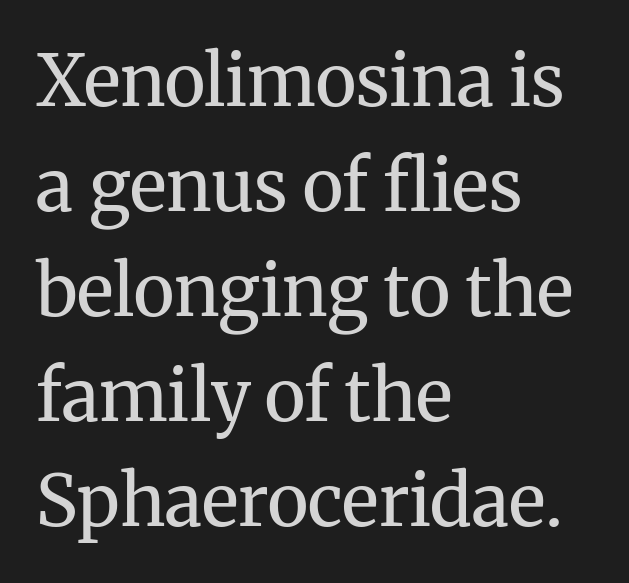
Notice how the stems are strictly vertical — no italics here. Stroke mass is kept to a normal reading level or below. Which margin do the lines hug? The left one — the right edge is uneven. The text was rendered using a seriffed face with decorative stroke endings. Looks like regular typesetting: each glyph gets only the width it needs. Here the glyphs are tracked normally, forming tight word shapes.
